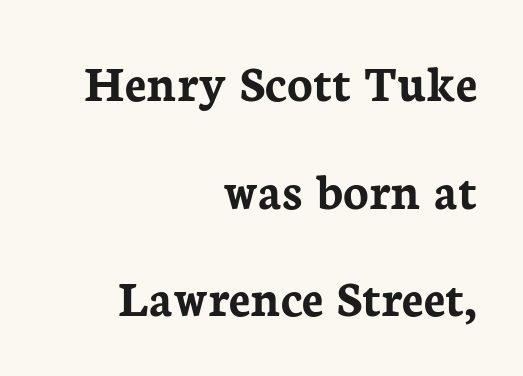
You could fit nearly another row in the gap between these rows. Words float on clear page, feet unadorned. This rendering employs a face with finishing strokes, i.e., a serif. A flush-right, rag-left setting is used for this passage.
